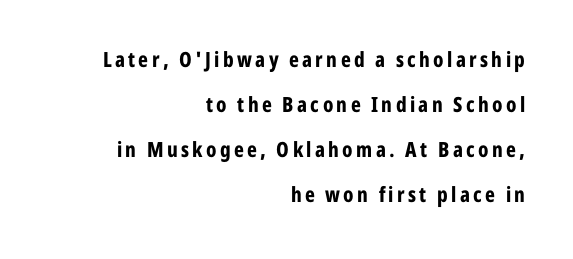
{"italic": "no", "bold": "yes", "underline": "no", "align": "right", "line_spacing": "loose", "line_spacing_ratio": 2.14, "glyph_px": 21}
